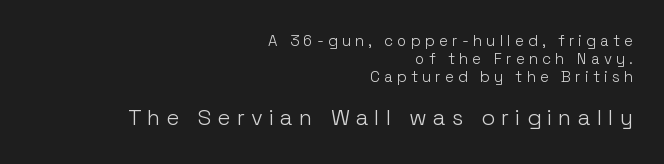
The image shows 22 px text type, upright; set right-aligned, line spacing 1.21x, unusually wide letter spacing (+0.28 em), not underlined; the second (bottom) block is 1.47x larger.
